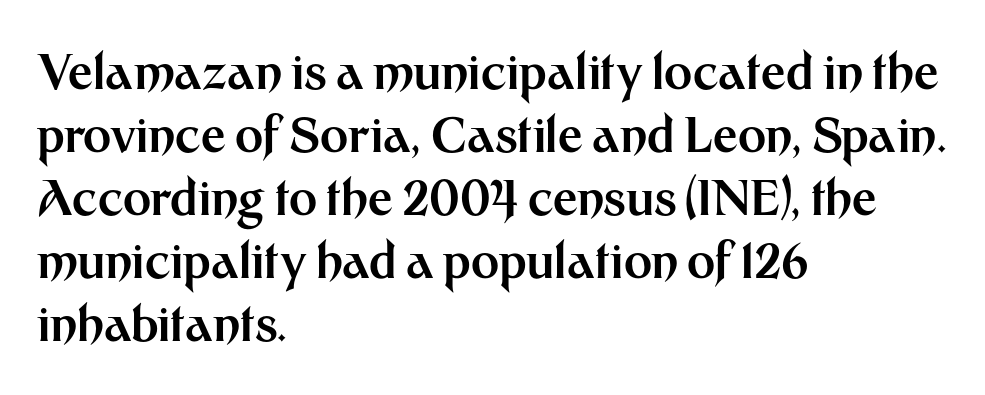
The image shows 48 px bold sans-serif type, upright; set left-aligned, normal line spacing (1.31x), normal letter spacing, not underlined; medium stroke contrast and a medium x-height.
